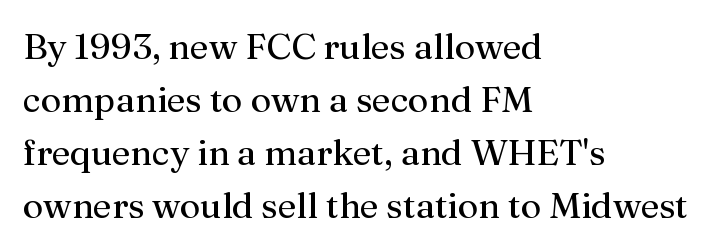
The image shows 36 px regular-weight serif type, upright; set left-aligned, normal line spacing (1.47x), normal letter spacing, not underlined; medium stroke contrast and a medium x-height.
